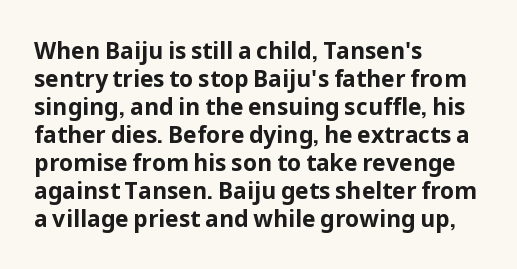
{"italic": "no", "bold": "yes", "underline": "no", "align": "left", "line_spacing_ratio": 1.22, "letter_spacing": "normal", "letter_spacing_em": 0.0, "glyph_px": 23}
